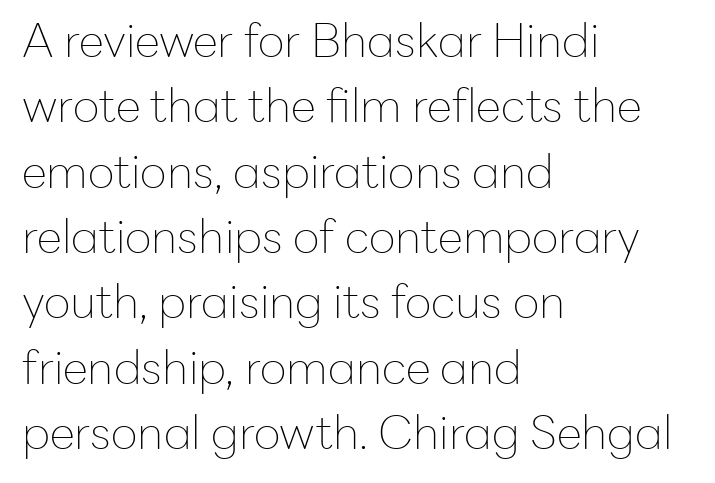
{"serif": "no", "italic": "no", "bold": "no", "weight": "thin", "width": "normal", "stroke_contrast": "low", "x_height": "medium", "monospaced": "no", "underline": "no", "align": "left", "line_spacing": "normal", "line_spacing_ratio": 1.42, "letter_spacing": "normal", "letter_spacing_em": 0.0, "glyph_px": 46}
